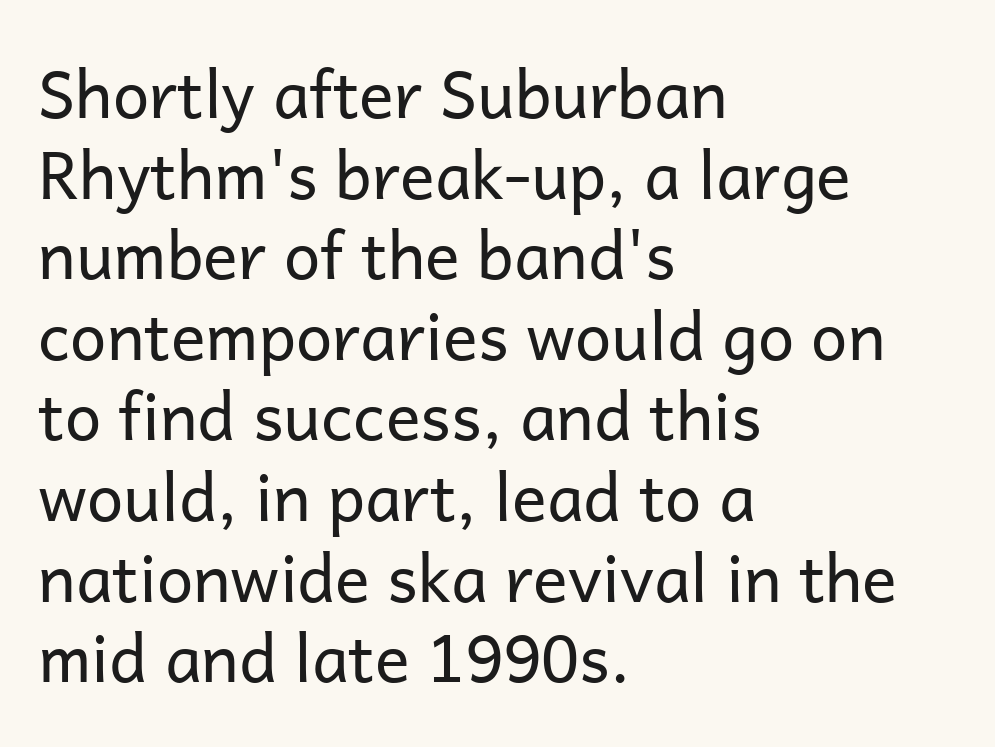
The image shows 65 px regular-weight sans-serif type, upright; set left-aligned, line spacing 1.24x, normal letter spacing, not underlined; low stroke contrast and a medium x-height.
